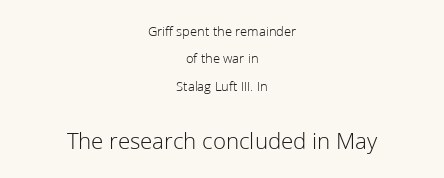
Q: Is the text bold? A: No.
Q: Is the text italic (slanted)? A: No, it is upright.
Q: Is the text underlined? A: No.
Q: How is the paragraph aligned? A: Centered.
Q: Is the spacing between letters normal or unusually wide? A: Normal.
Q: Is the spacing between lines tight, normal or loose? A: Loose.
Q: Which block of text is set in a larger size, the first (top) or the second (bottom)? A: The second (bottom) one.
